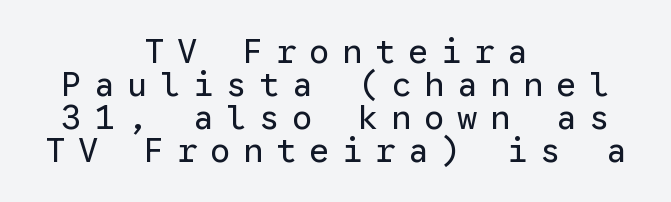
{"serif": "no", "italic": "no", "bold": "no", "weight": "regular", "width": "normal", "stroke_contrast": "low", "x_height": "medium", "monospaced": "yes", "underline": "no", "align": "center", "line_spacing": "tight", "line_spacing_ratio": 0.97, "letter_spacing": "wide", "letter_spacing_em": 0.37, "glyph_px": 34}
